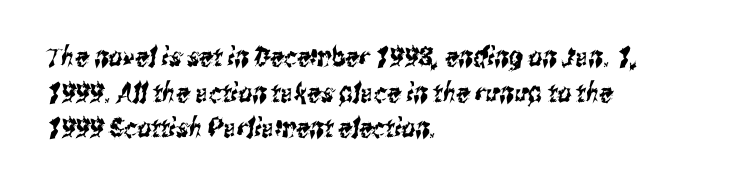
The image shows 27 px text type; set left-aligned, normal line spacing (1.32x), normal letter spacing, not underlined.
